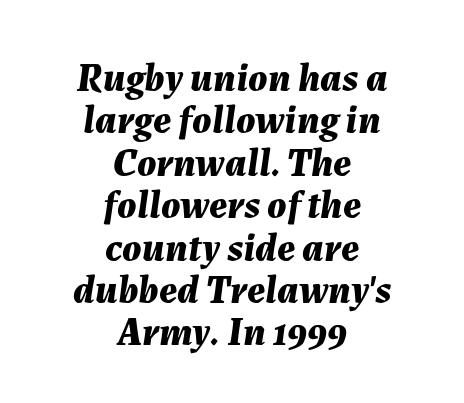
Q: Is the text bold? A: Yes.
Q: Is the text italic (slanted)? A: Yes, it leans right by about 7 degrees.
Q: Is the text underlined? A: No.
Q: How is the paragraph aligned? A: Centered.
Q: Is the spacing between letters normal or unusually wide? A: Normal.
Q: Is the spacing between lines tight, normal or loose? A: Tight.
Q: Width (condensed, normal, or wide)? A: Normal.
Q: Stroke contrast? A: Medium.
Q: x-height? A: Medium.
Q: Monospaced? A: No.
